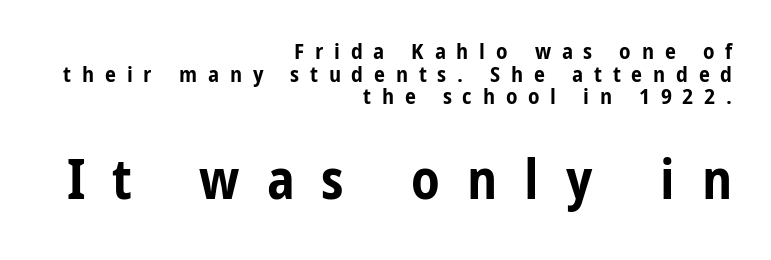
Descender tails drop into unmarked territory. No feet cap the strokes, marking this as sans-serif type. I'd describe the lettering as bold — thick and assertive. The following chunk of copy outweighs the initial chunk in type size. Unlike italic type, these characters show no tilt at all. Caption: expanded tracking, letters set apart.
